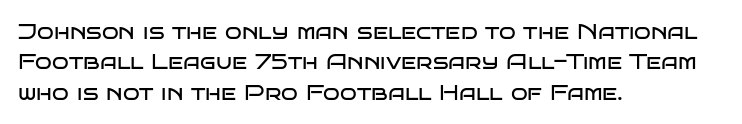
A quiet, ordinary-to-light weight characterises the typeface. The text block is weighted toward the left margin, trailing off unevenly rightward. This rendering leaves character spacing at its baseline value. Characters remain perfectly vertical along every line. The strip under each line holds only bare page.
